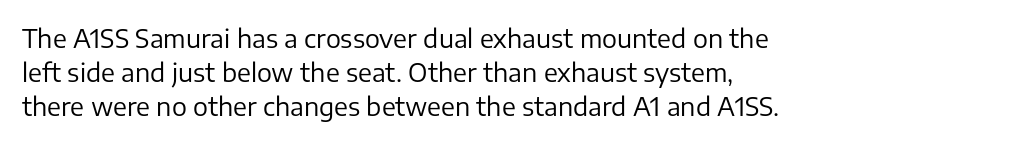
The area under the type is left untouched. A roman cut, with each character standing at attention. Observe the ordinary spacing: letters are neighbours, not strangers. Notice how the passage keeps a crisp vertical edge on the left only.
